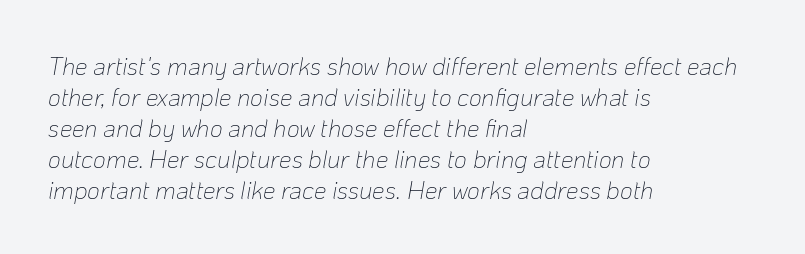
No heavy texture on the line: the type isn't bold. Slant detected: the letters are inclined. Caption: multi-line text, flush left, ragged right. Quick note: underline off. Letter spacing: default.
